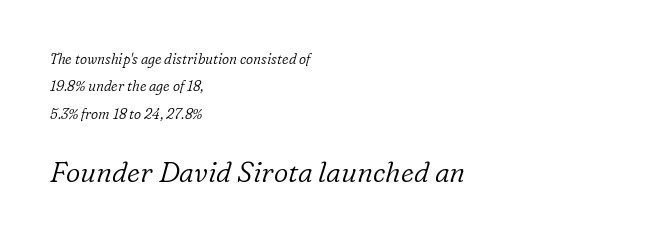
Quick note: italic. Short note: letters normally spaced. In this sample the second text group is rendered at the bigger scale. A bare baseline throughout the passage. One glance says open: line gaps are wider than usual.
